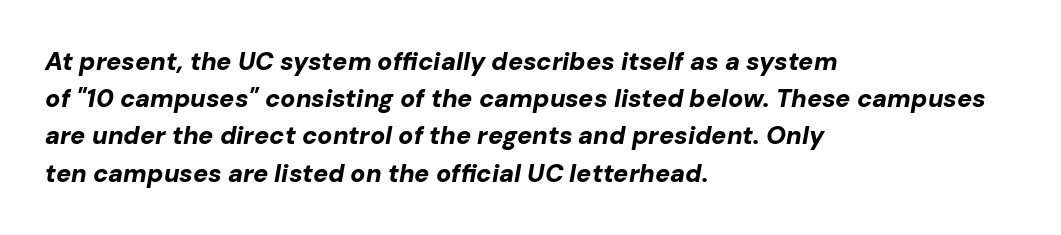
{"italic": "yes", "lean": "right", "slant_degrees": 10, "bold": "yes", "underline": "no", "align": "left", "line_spacing": "normal", "line_spacing_ratio": 1.49, "letter_spacing": "normal", "letter_spacing_em": 0.0, "glyph_px": 25}
